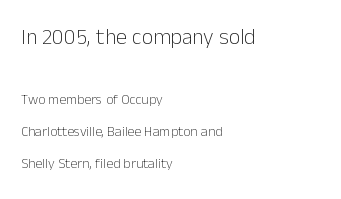
The image shows 22 px text type, upright; set left-aligned, loose line spacing (2.28x), normal letter spacing, not underlined; the first (top) block is 1.57x larger.
